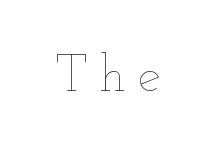
The line texture is sparse and dotted thanks to wide tracking. Stems here are at most as thick as an everyday book face. Think of a printed novel: that variable character pitch is what you see here. Ascenders rise straight up at ninety degrees. The space beneath each line is pristine and unruled.
